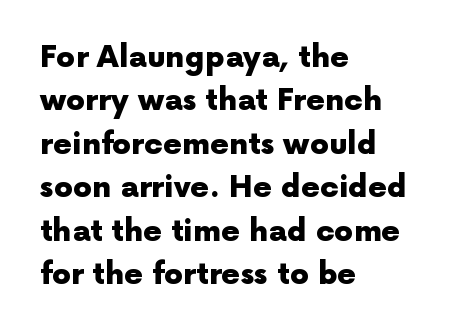
{"serif": "no", "italic": "no", "bold": "yes", "weight": "heavy", "width": "normal", "x_height": "medium", "monospaced": "no", "underline": "no", "align": "left", "line_spacing": "normal", "line_spacing_ratio": 1.45, "letter_spacing": "normal", "letter_spacing_em": 0.0, "glyph_px": 30}
